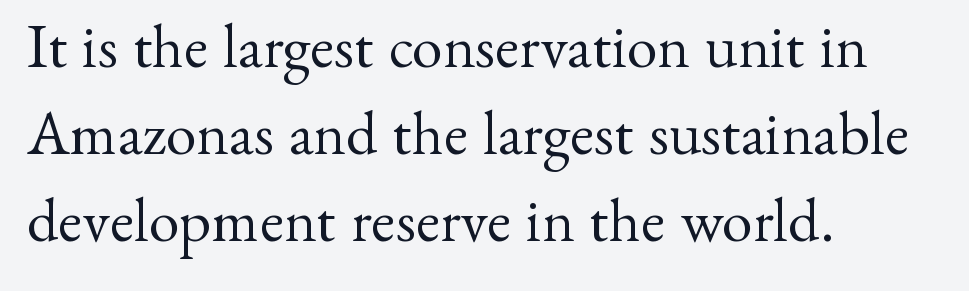
Every row of glyphs begins at an identical x-position on the left. It's the straight-up-and-down kind of type. The weight would be labelled regular, book, light, or lighter still. You could not count columns in this text — the font is proportionally spaced. The characters display serif detailing at their extremities. Evenly set lines give the paragraph a standard silhouette.
